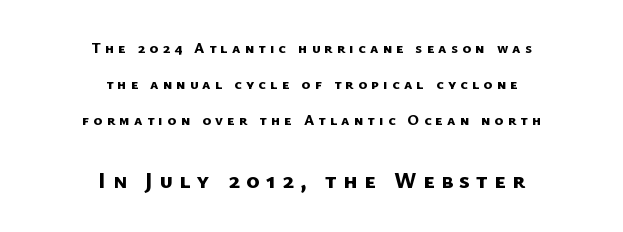
The image shows 23 px bold type; set centered, loose line spacing (2.39x), unusually wide letter spacing (+0.28 em), not underlined; the second (bottom) block is 1.53x larger.
